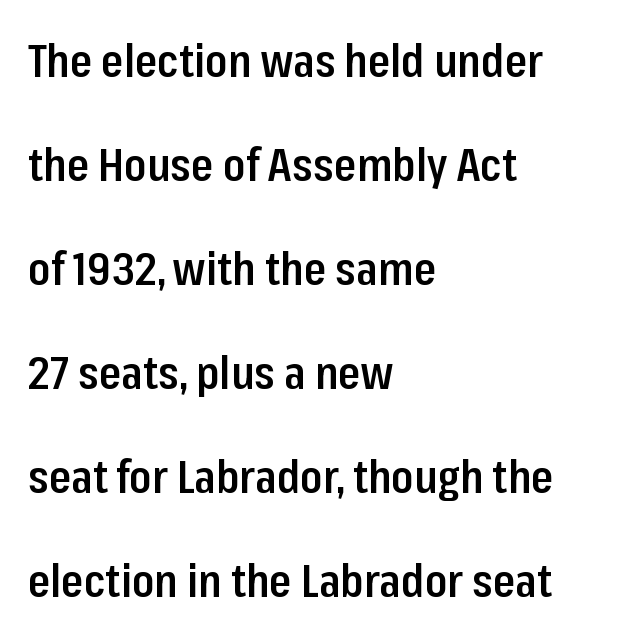
Beneath every word, the page is bare. The strokes are fattened partway — semibold, not bold. The glyphs in this specimen are sans serif. Proportional: the letters do not fall into vertical columns. Compared with a centered layout, this one pins lines to the left instead. It's the straight-up-and-down kind of type.
